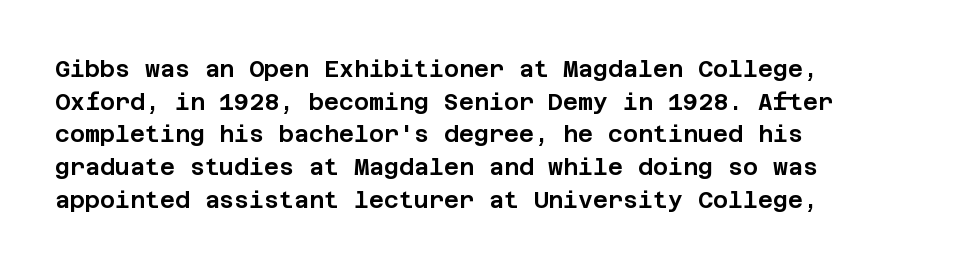
Q: Is the text italic (slanted)? A: No, it is upright.
Q: Is the text underlined? A: No.
Q: How is the paragraph aligned? A: Left-aligned.
Q: Is the spacing between letters normal or unusually wide? A: Normal.
Q: Is the spacing between lines tight, normal or loose? A: Normal.
